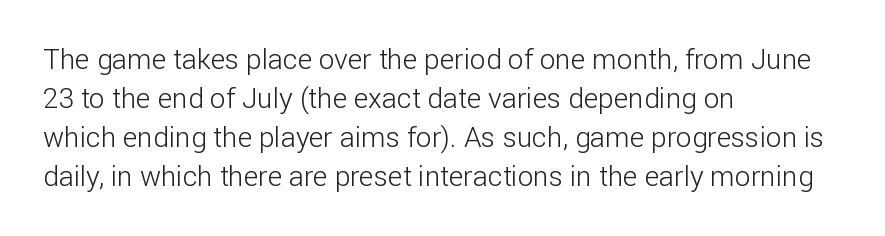
Q: Is the text bold? A: No.
Q: Is the text italic (slanted)? A: No, it is upright.
Q: Is the typeface a serif or a sans-serif typeface? A: Sans-serif.
Q: Is the text underlined? A: No.
Q: How is the paragraph aligned? A: Left-aligned.
Q: Is the spacing between letters normal or unusually wide? A: Normal.
Q: Is the spacing between lines tight, normal or loose? A: Normal.
Q: Width (condensed, normal, or wide)? A: Normal.
Q: Stroke contrast? A: Low.
Q: x-height? A: Medium.
Q: Monospaced? A: No.
